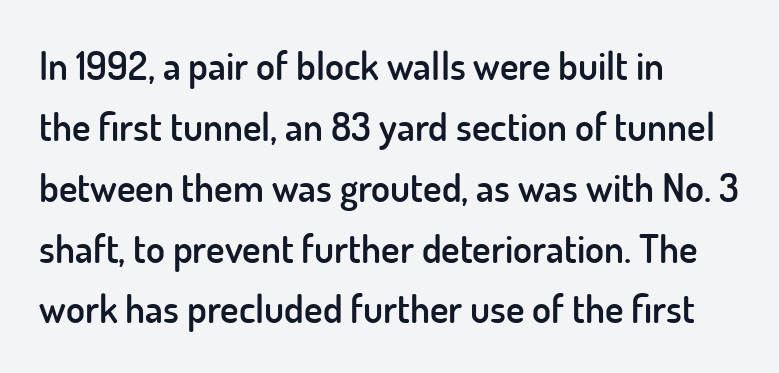
The image shows 39 px semibold sans-serif type, upright; set left-aligned, normal line spacing (1.56x), normal letter spacing, not underlined; low stroke contrast and a small x-height.
